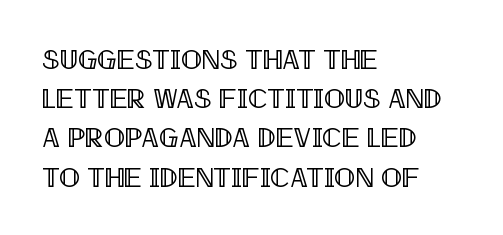
{"italic": "no", "width": "condensed", "x_height": "large", "monospaced": "no", "underline": "no", "align": "left", "line_spacing": "normal", "line_spacing_ratio": 1.4, "letter_spacing": "normal", "letter_spacing_em": 0.0, "glyph_px": 28}
